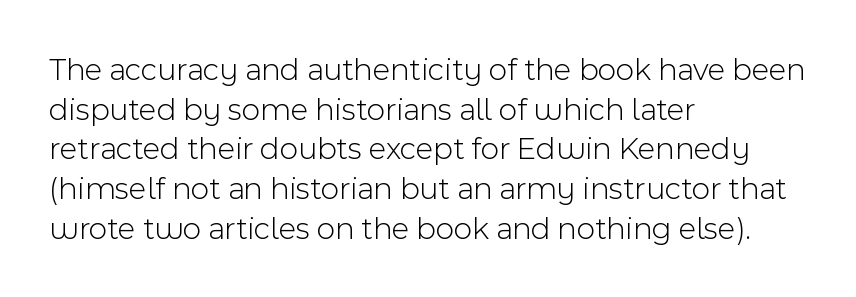
{"serif": "no", "italic": "no", "bold": "no", "weight": "light", "width": "normal", "x_height": "medium", "monospaced": "no", "underline": "no", "align": "left", "line_spacing_ratio": 1.24, "letter_spacing": "normal", "letter_spacing_em": 0.0, "glyph_px": 32}
